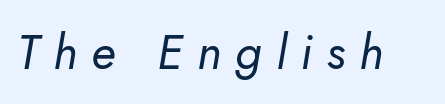
There's an unmistakable incline to the writing here. A clean baseline with only descenders dipping below it. Spacing verdict: proportional, widths tailored to each character. No chunkiness to these letters — they're not bold. The line texture is sparse and dotted thanks to wide tracking.
